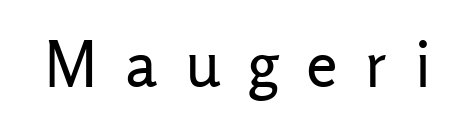
The image shows 64 px regular-weight sans-serif type, upright; set unusually wide letter spacing (+0.43 em), not underlined; low stroke contrast and a medium x-height.
